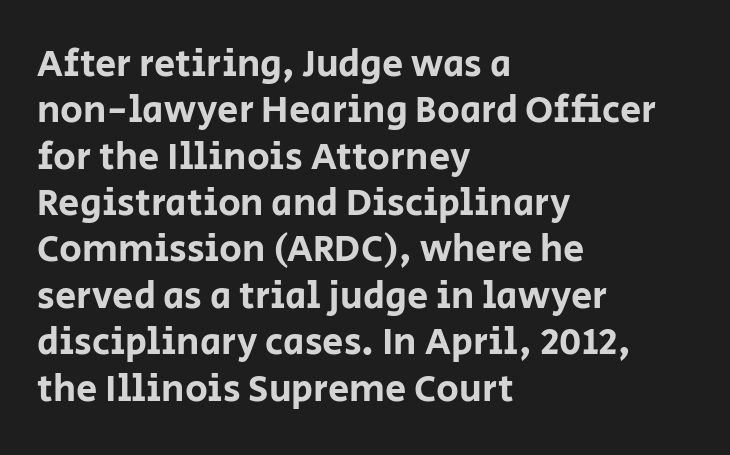
{"serif": "no", "italic": "no", "width": "normal", "stroke_contrast": "low", "x_height": "large", "monospaced": "no", "underline": "no", "align": "left", "line_spacing_ratio": 1.22, "letter_spacing": "normal", "letter_spacing_em": 0.0, "glyph_px": 38}
